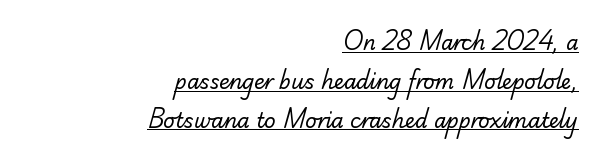
The image shows 20 px text type; set right-aligned, loose line spacing (1.94x), normal letter spacing, underlined.
